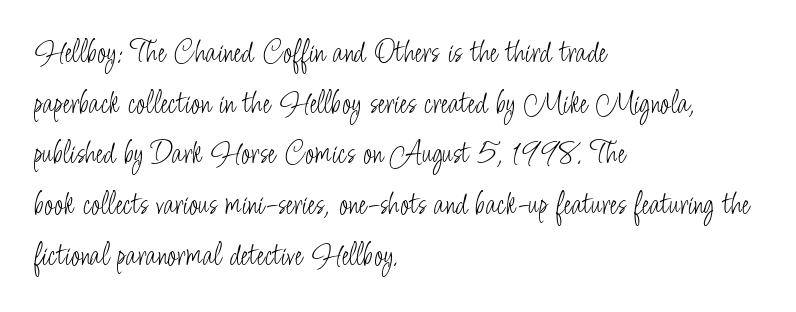
A student would call this left alignment; a typographer would say flush left, rag right. Spacing between characters is what you'd get straight out of the box. Spacing verdict: proportional, widths tailored to each character. In terms of leading, this rendering sits right in the middle. These lines are composed in type without serifs.
